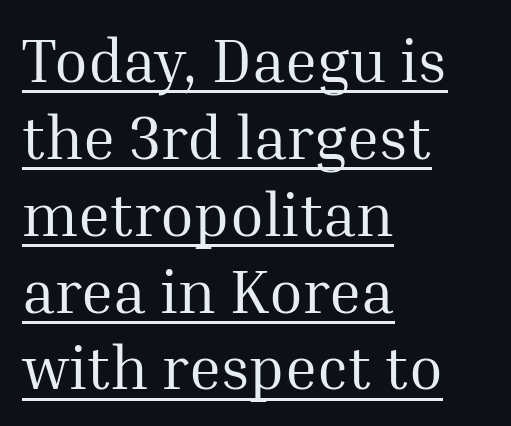
The image shows 61 px regular-weight serif type, upright; set left-aligned, normal line spacing (1.26x), normal letter spacing, underlined; medium stroke contrast and a medium x-height.
